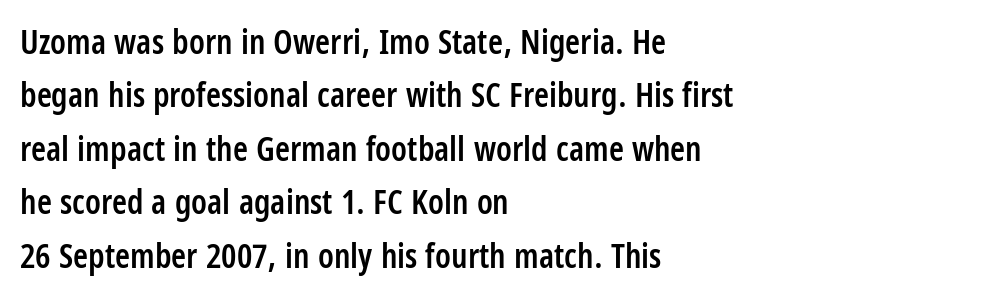
{"serif": "no", "italic": "no", "bold": "semi", "weight": "semibold", "width": "condensed", "stroke_contrast": "low", "x_height": "large", "monospaced": "no", "underline": "no", "align": "left", "line_spacing": "normal", "line_spacing_ratio": 1.57, "letter_spacing": "normal", "letter_spacing_em": 0.0, "glyph_px": 34}
